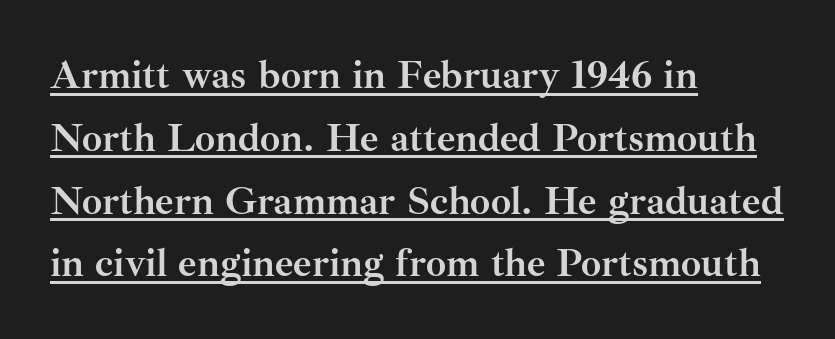
{"serif": "yes", "italic": "no", "bold": "yes", "weight": "semibold", "width": "normal", "stroke_contrast": "medium", "x_height": "small", "monospaced": "no", "underline": "yes", "align": "left", "line_spacing": "normal", "line_spacing_ratio": 1.57, "letter_spacing": "normal", "letter_spacing_em": 0.0, "glyph_px": 40}
